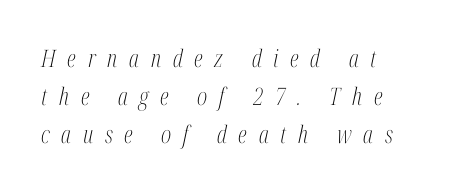
When letters slant like this, we call the style italic. The area under the type is left untouched. Left-aligned paragraph, ragged on the right. Regarding leading, the lines here are spaced in the standard way. Stems and bowls with no extra thickness — not bold.
